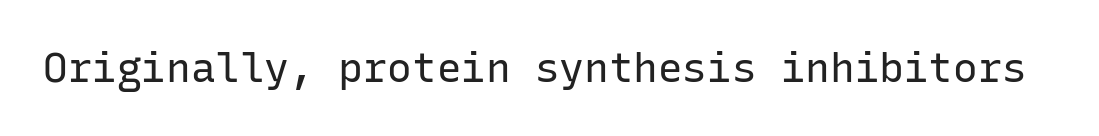
{"serif": "no", "italic": "no", "bold": "no", "weight": "regular", "width": "normal", "stroke_contrast": "low", "x_height": "medium", "monospaced": "yes", "underline": "no", "letter_spacing": "normal", "letter_spacing_em": 0.0, "glyph_px": 41}
